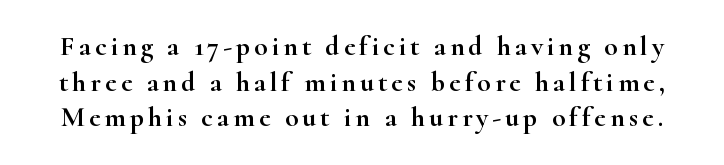
Character widths vary here, with narrow letters taking less room than wide ones. No italicization has been applied; the sample stays upright. Underline: absent. This sample keeps an unexceptional amount of space between lines. The characters display serif detailing at their extremities.
